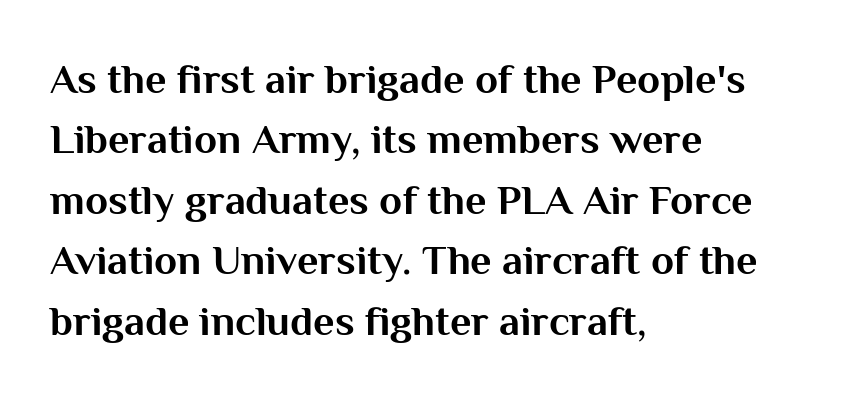
Looks like regular typesetting: each glyph gets only the width it needs. You can tell from the bare stems that sans-serif type was used. In terms of letterspacing, this is plain default setting. Normally led — the rows are evenly, conventionally spaced. The characters look thick and weighty, a clear bold. Underline: absent.
